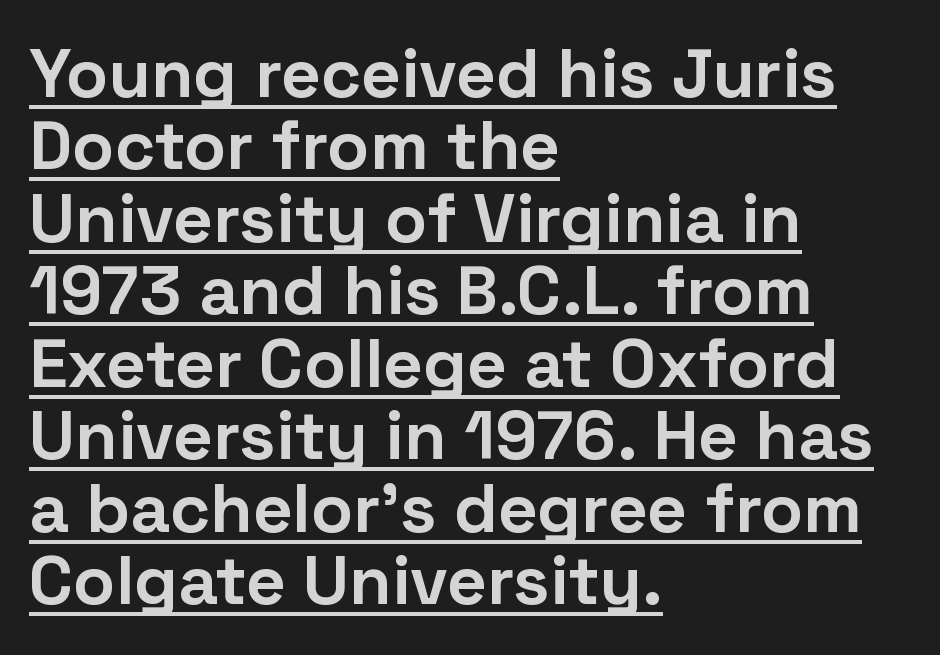
The horizontal fit of the characters is conventional and even. The rag falls on the right side of this text block. Is there much room between lines? No — they nearly touch. Each letter keeps its own natural width here, so spacing adapts to shape. Chunky letters — that's bold for sure. The letters carry no serifs — their stems end cleanly without finishing strokes.
